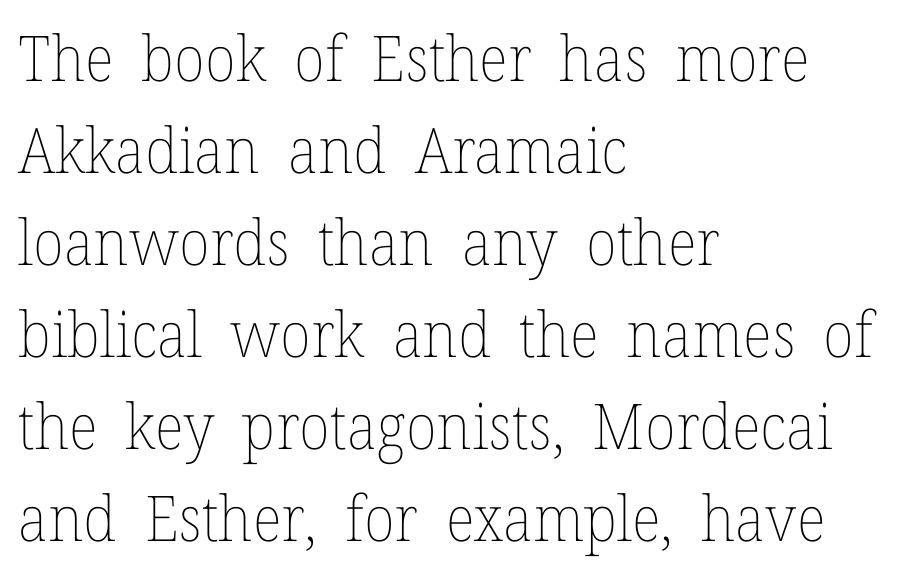
The typesetting does not lean heavy: it is not bold. Short note: letters normally spaced. The lines are quadded left. The typography opts for an upright posture over an oblique one.
